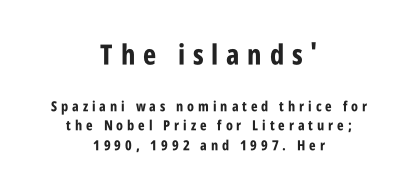
{"serif": "no", "italic": "no", "bold": "yes", "weight": "bold", "width": "condensed", "stroke_contrast": "low", "x_height": "large", "monospaced": "no", "underline": "no", "align": "center", "line_spacing": "normal", "line_spacing_ratio": 1.38, "letter_spacing": "wide", "letter_spacing_em": 0.28, "larger_block": "first", "size_ratio": 2.0, "glyph_px": 28}
